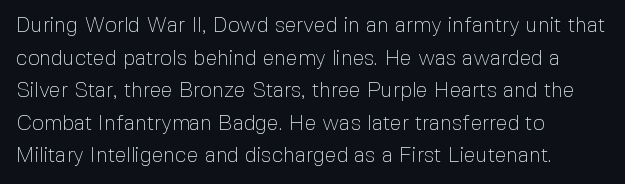
The image shows 21 px text type, upright; set left-aligned, normal line spacing (1.55x), normal letter spacing, not underlined.
